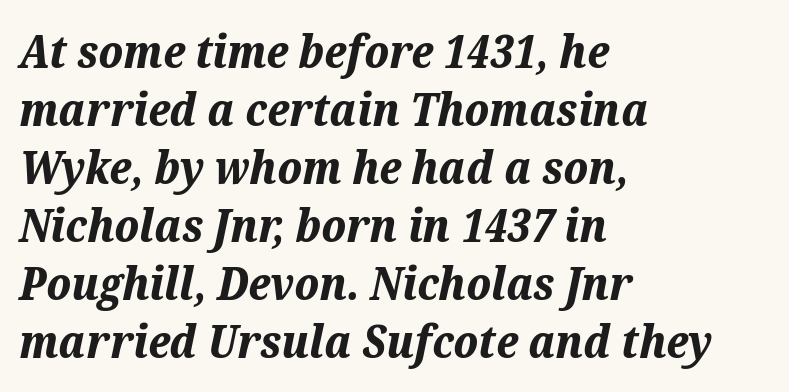
Q: Is the text bold? A: Yes.
Q: Is the text italic (slanted)? A: Yes, it leans right by about 12 degrees.
Q: Is the text underlined? A: No.
Q: How is the paragraph aligned? A: Left-aligned.
Q: Is the spacing between letters normal or unusually wide? A: Normal.
Q: Is the spacing between lines tight, normal or loose? A: Normal.
Q: Width (condensed, normal, or wide)? A: Normal.
Q: Stroke contrast? A: Medium.
Q: x-height? A: Medium.
Q: Monospaced? A: No.
